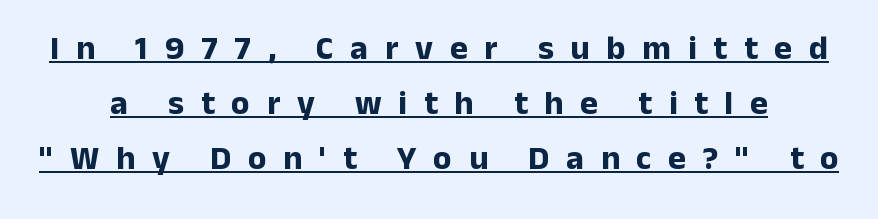
The image shows 34 px bold sans-serif type, upright; set normal line spacing (1.62x), unusually wide letter spacing (+0.49 em), underlined; low stroke contrast and a medium x-height.
